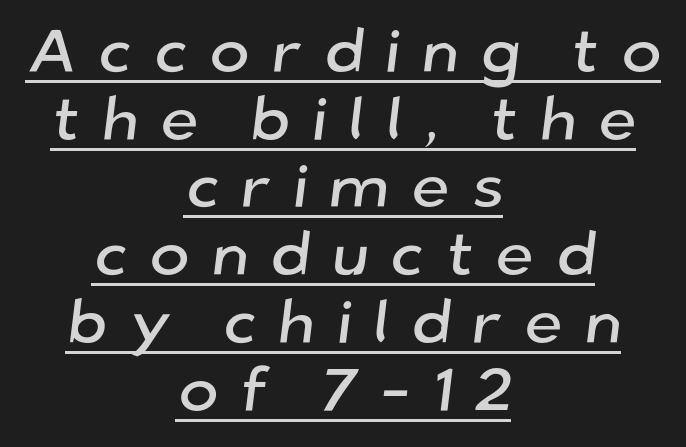
Compared with typical body copy, the letter spacing here is much looser. Are there feet on the stems? There aren't — it's a sans. This sample has the flowing, uneven cadence of proportional lettering. Teacher's note: observe the equal gaps on both sides — that is centered alignment. The sample's only ornament is a line tracing under the words.
